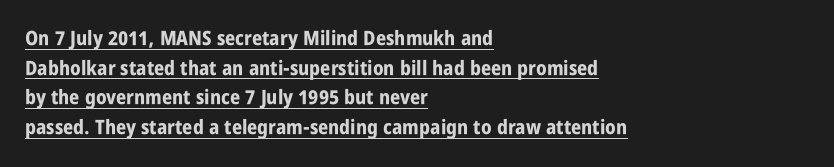
{"italic": "no", "bold": "yes", "underline": "yes", "align": "left", "line_spacing": "normal", "line_spacing_ratio": 1.48, "letter_spacing": "normal", "letter_spacing_em": 0.0, "glyph_px": 20}
